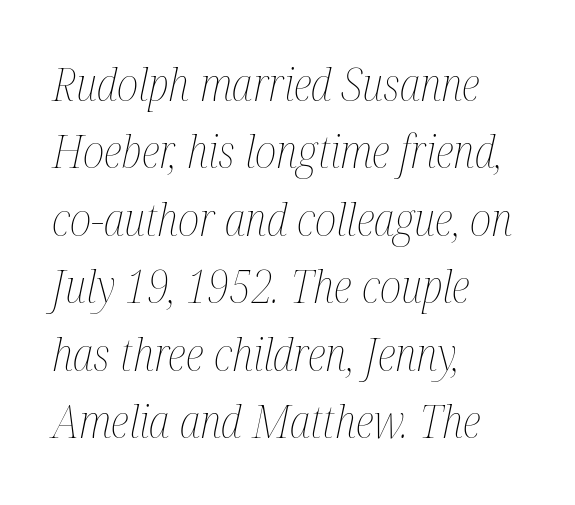
Q: Is the text bold? A: No.
Q: Is the text italic (slanted)? A: Yes, it leans right by about 12 degrees.
Q: Is the text underlined? A: No.
Q: How is the paragraph aligned? A: Left-aligned.
Q: Is the spacing between letters normal or unusually wide? A: Normal.
Q: Is the spacing between lines tight, normal or loose? A: Normal.
Q: Width (condensed, normal, or wide)? A: Condensed.
Q: Stroke contrast? A: Medium.
Q: x-height? A: Medium.
Q: Monospaced? A: No.
